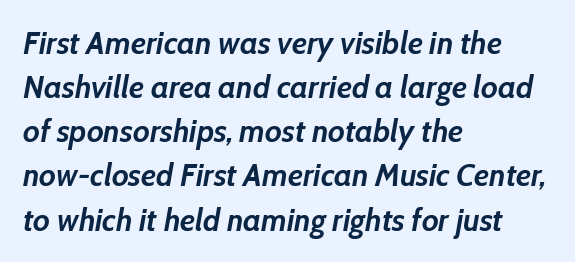
The image shows 32 px semibold type, italic (leaning right); set left-aligned, normal line spacing (1.38x), normal letter spacing, not underlined; low stroke contrast and a medium x-height.
